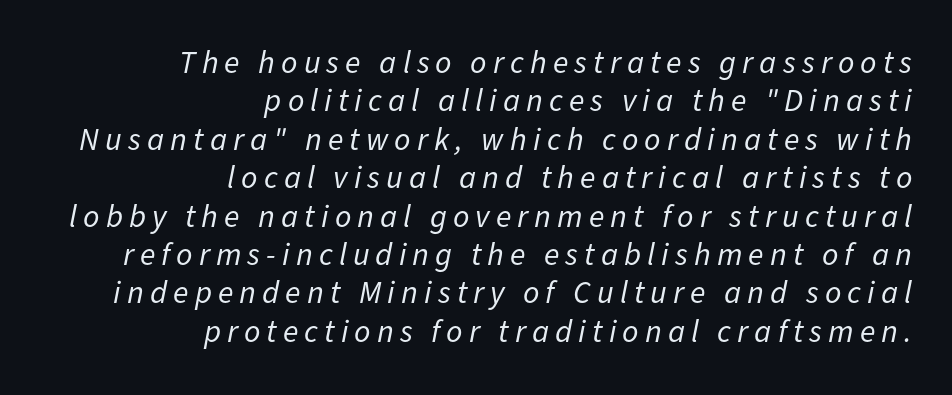
Do the characters align in a grid? No, the font is proportional. Where is the straight margin? On the right. Is this a heavy cut? Hardly; it is regular or lighter. A bare baseline throughout the passage. The font's italic variant was chosen for this text.
